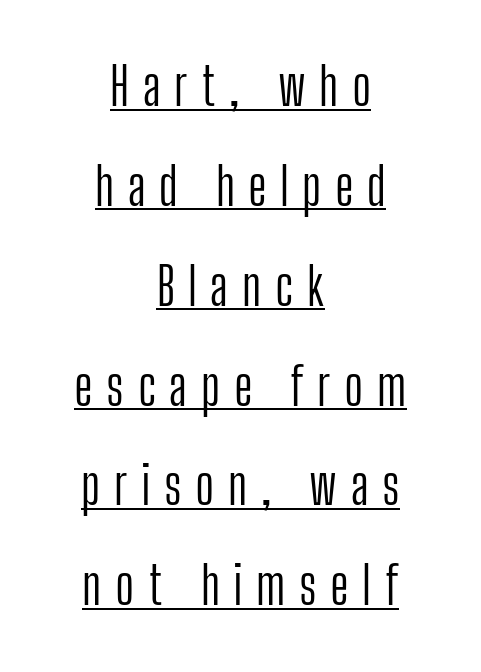
The image shows 52 px light, condensed sans-serif type, upright; set centered, loose line spacing (1.92x), unusually wide letter spacing (+0.26 em), underlined; low stroke contrast and a medium x-height.
